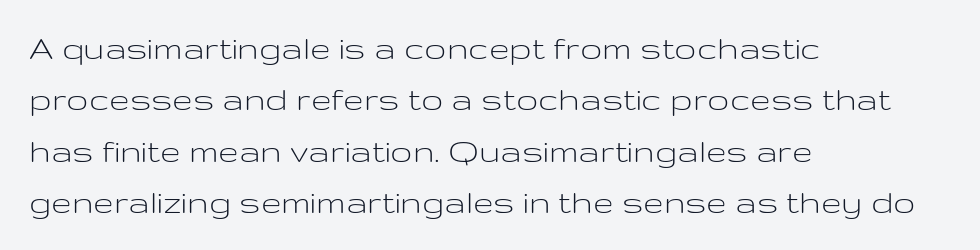
The image shows 37 px light, wide sans-serif type, upright; set left-aligned, normal line spacing (1.39x), normal letter spacing, not underlined; low stroke contrast and a medium x-height.
